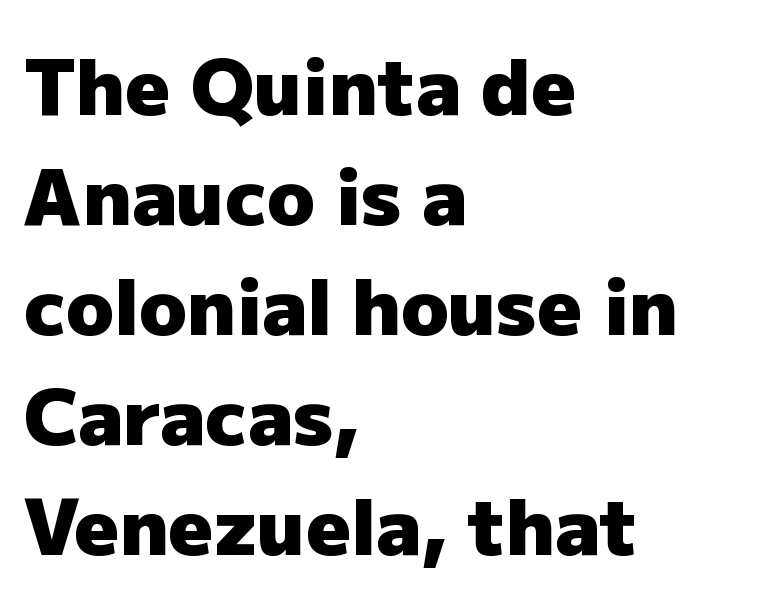
Q: Is the text bold? A: Yes.
Q: Is the text italic (slanted)? A: No, it is upright.
Q: Is the typeface a serif or a sans-serif typeface? A: Sans-serif.
Q: Is the text underlined? A: No.
Q: How is the paragraph aligned? A: Left-aligned.
Q: Is the spacing between letters normal or unusually wide? A: Normal.
Q: Is the spacing between lines tight, normal or loose? A: Normal.
Q: Width (condensed, normal, or wide)? A: Normal.
Q: Stroke contrast? A: Low.
Q: x-height? A: Medium.
Q: Monospaced? A: No.
